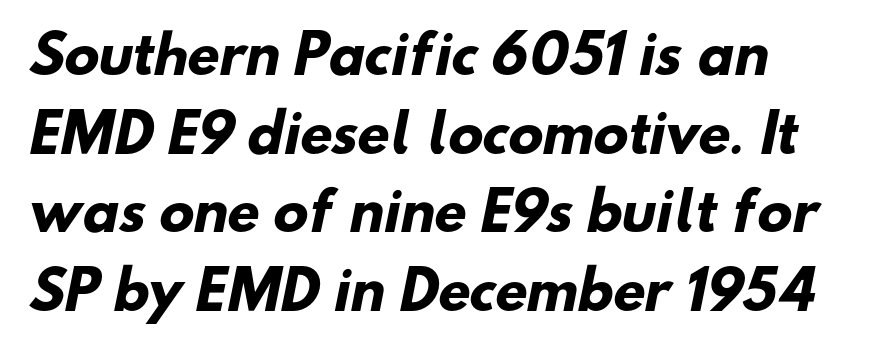
Q: Is the text bold? A: Yes.
Q: Is the typeface a serif or a sans-serif typeface? A: Sans-serif.
Q: Is the text underlined? A: No.
Q: How is the paragraph aligned? A: Left-aligned.
Q: Is the spacing between letters normal or unusually wide? A: Normal.
Q: Is the spacing between lines tight, normal or loose? A: Normal.
Q: Width (condensed, normal, or wide)? A: Normal.
Q: Stroke contrast? A: Low.
Q: x-height? A: Small.
Q: Monospaced? A: No.
